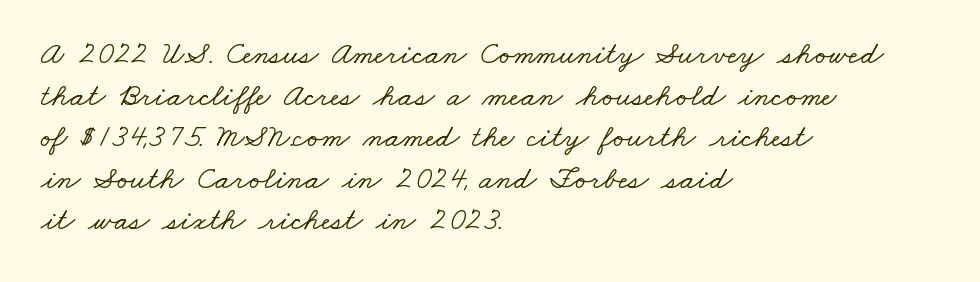
The image shows 32 px wide serif type; set left-aligned, normal line spacing (1.3x), normal letter spacing, not underlined; low stroke contrast and a small x-height.
